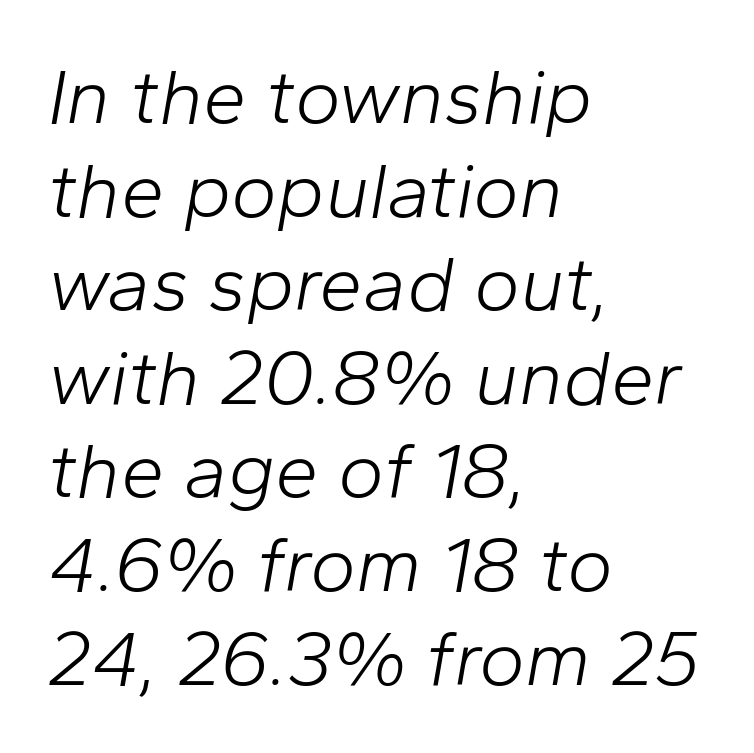
The image shows 78 px light type, italic (leaning right); set left-aligned, line spacing 1.2x, normal letter spacing, not underlined; low stroke contrast and a medium x-height.
